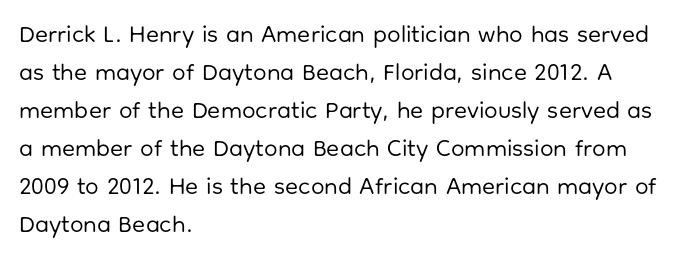
{"italic": "no", "bold": "no", "underline": "no", "align": "left", "line_spacing": "normal", "line_spacing_ratio": 1.58, "letter_spacing": "normal", "letter_spacing_em": 0.0, "glyph_px": 24}
